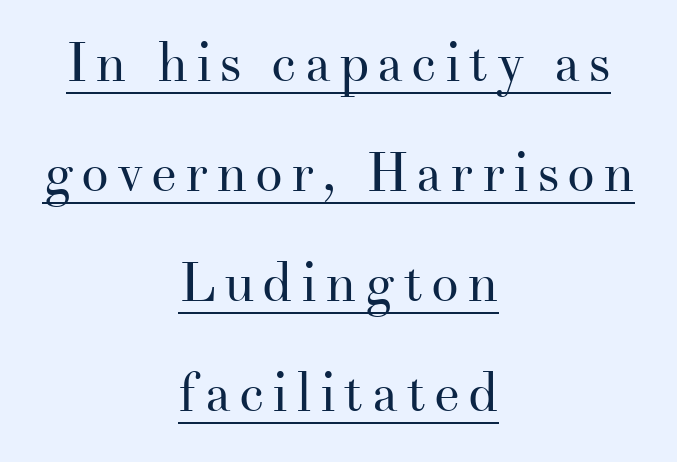
{"serif": "yes", "italic": "no", "bold": "no", "weight": "regular", "width": "normal", "stroke_contrast": "medium", "x_height": "small", "monospaced": "no", "underline": "yes", "align": "center", "line_spacing": "loose", "line_spacing_ratio": 2.0, "glyph_px": 55}
